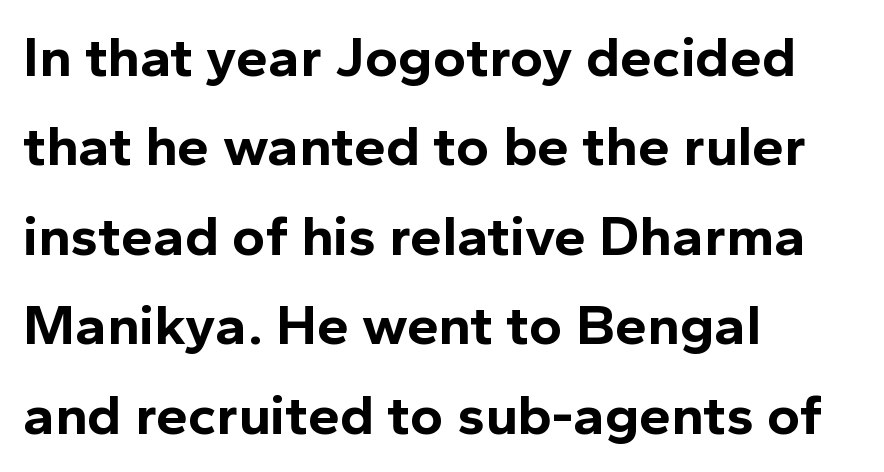
The paragraph has a hard left edge and a soft right edge. The horizontal fit of the characters is conventional and even. Proportional: the letters do not fall into vertical columns. Baseline-to-baseline distance is the conventional proportion of letter height. Any mark beneath the type? The region is blank.
